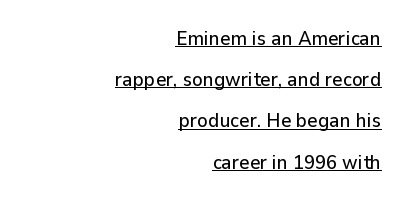
The image shows 20 px text type, upright; set right-aligned, loose line spacing (2.06x), normal letter spacing, underlined.
